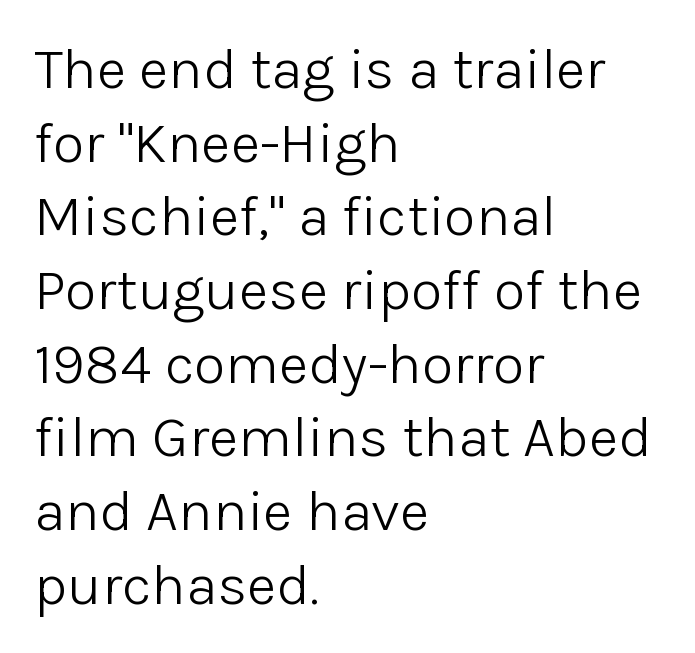
The image shows 58 px light sans-serif type, upright; set left-aligned, normal line spacing (1.27x), normal letter spacing, not underlined; low stroke contrast and a medium x-height.
